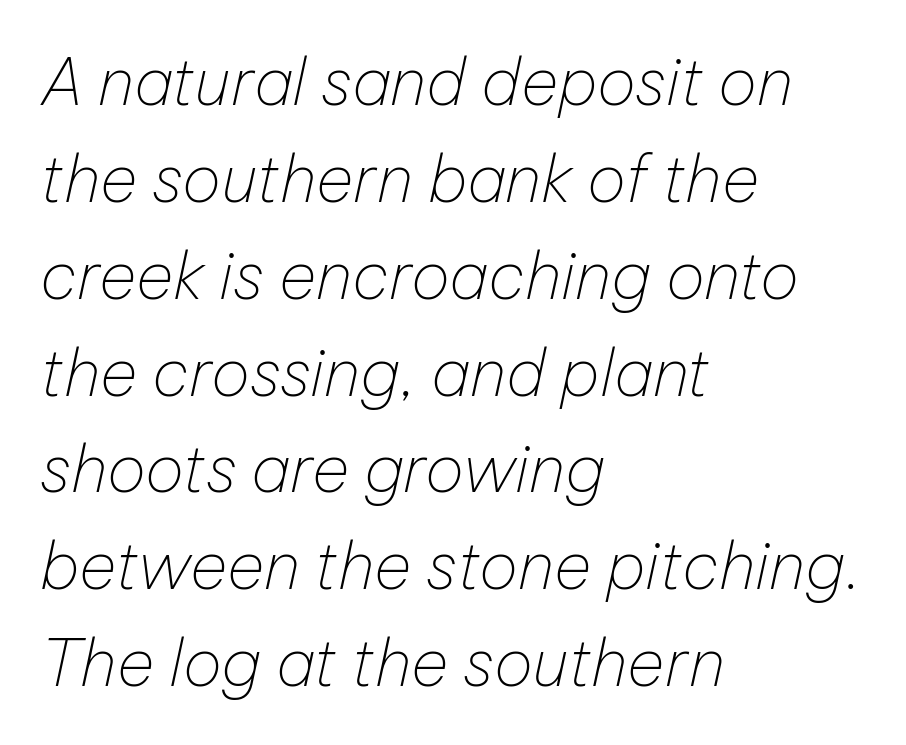
The image shows 65 px thin type, italic (leaning right); set left-aligned, normal line spacing (1.49x), normal letter spacing, not underlined; low stroke contrast and a medium x-height.
